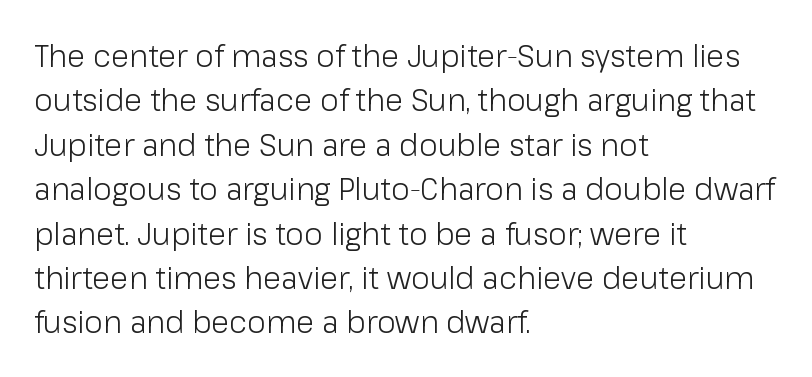
Check where the strokes stop: nothing finishes them off — pure sans. The rag falls on the right side of this text block. Posture: straight, roman, zero tilt. Bold? No — there's no thickening of the strokes. Each letter keeps its own natural width here, so spacing adapts to shape.
